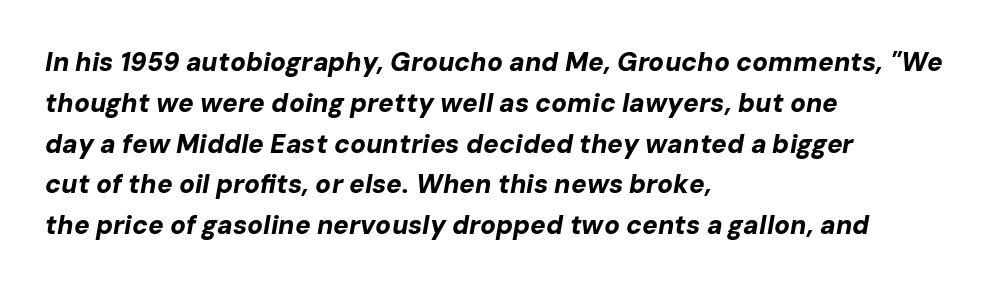
{"italic": "yes", "lean": "right", "slant_degrees": 10, "bold": "yes", "underline": "no", "align": "left", "line_spacing": "normal", "line_spacing_ratio": 1.57, "letter_spacing": "normal", "letter_spacing_em": 0.0, "glyph_px": 26}
